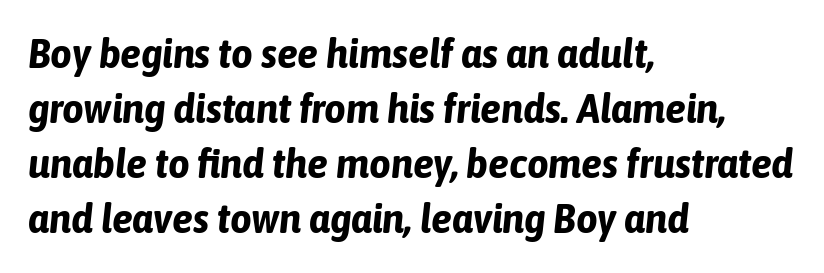
Q: Is the text bold? A: Yes.
Q: Is the text italic (slanted)? A: Yes, it leans right by about 6 degrees.
Q: Is the text underlined? A: No.
Q: How is the paragraph aligned? A: Left-aligned.
Q: Is the spacing between letters normal or unusually wide? A: Normal.
Q: Is the spacing between lines tight, normal or loose? A: Normal.
Q: Width (condensed, normal, or wide)? A: Condensed.
Q: Stroke contrast? A: Low.
Q: x-height? A: Medium.
Q: Monospaced? A: No.
